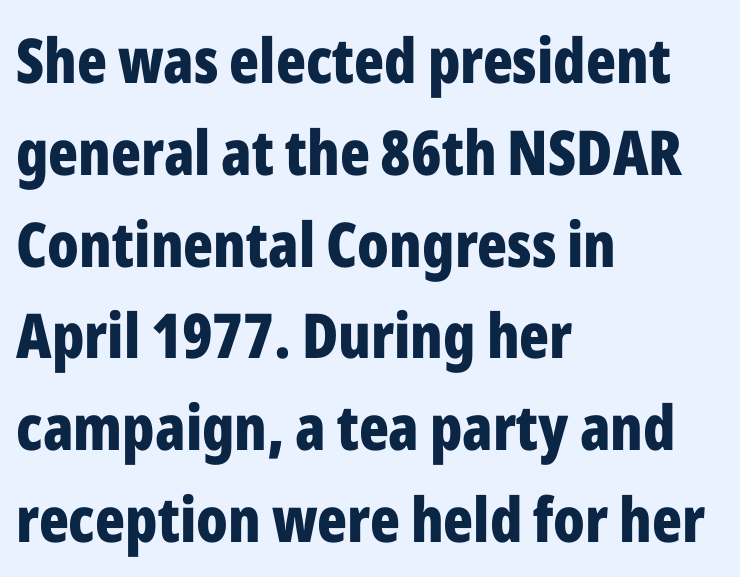
Q: Is the text bold? A: Yes.
Q: Is the text italic (slanted)? A: No, it is upright.
Q: Is the typeface a serif or a sans-serif typeface? A: Sans-serif.
Q: Is the text underlined? A: No.
Q: How is the paragraph aligned? A: Left-aligned.
Q: Is the spacing between letters normal or unusually wide? A: Normal.
Q: Is the spacing between lines tight, normal or loose? A: Normal.
Q: Width (condensed, normal, or wide)? A: Condensed.
Q: Stroke contrast? A: Low.
Q: x-height? A: Medium.
Q: Monospaced? A: No.
